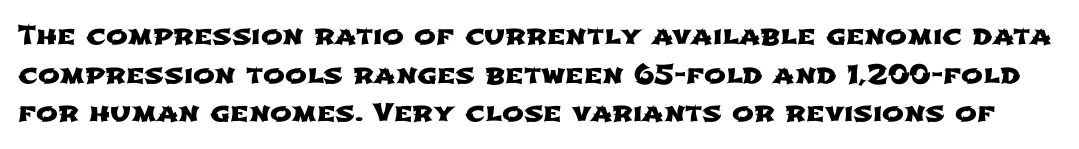
Q: Is the text underlined? A: No.
Q: Is the spacing between letters normal or unusually wide? A: Normal.
Q: Is the spacing between lines tight, normal or loose? A: Normal.
